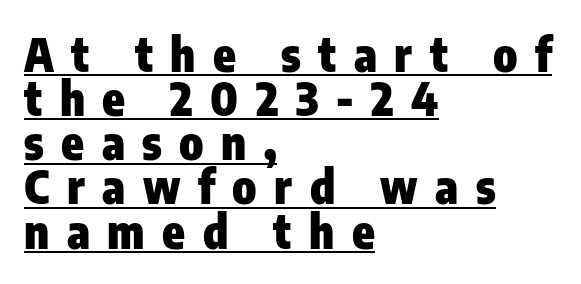
{"serif": "no", "italic": "no", "bold": "yes", "weight": "heavy", "width": "condensed", "stroke_contrast": "low", "x_height": "medium", "monospaced": "no", "underline": "yes", "align": "left", "line_spacing": "tight", "line_spacing_ratio": 0.96, "letter_spacing": "wide", "letter_spacing_em": 0.38, "glyph_px": 46}
